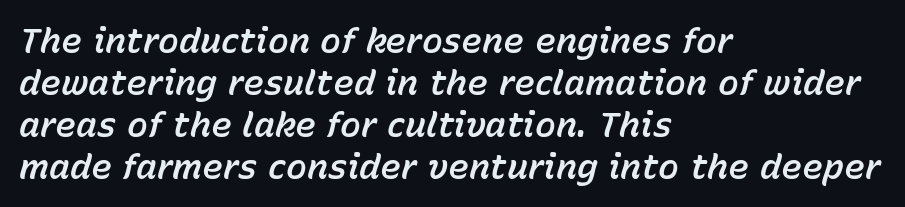
Q: Is the text italic (slanted)? A: Yes, it leans right by about 15 degrees.
Q: Is the text underlined? A: No.
Q: How is the paragraph aligned? A: Left-aligned.
Q: Is the spacing between letters normal or unusually wide? A: Normal.
Q: Width (condensed, normal, or wide)? A: Normal.
Q: Stroke contrast? A: Low.
Q: x-height? A: Medium.
Q: Monospaced? A: No.
